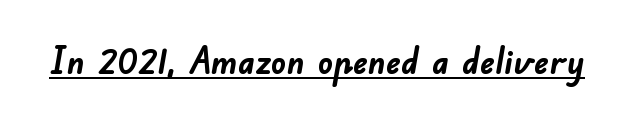
Q: Is the text bold? A: Yes.
Q: Is the typeface a serif or a sans-serif typeface? A: Sans-serif.
Q: Is the text underlined? A: Yes.
Q: Is the spacing between letters normal or unusually wide? A: Normal.
Q: Width (condensed, normal, or wide)? A: Normal.
Q: Stroke contrast? A: Low.
Q: x-height? A: Small.
Q: Monospaced? A: No.
